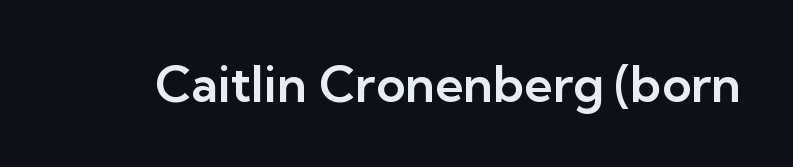
The rendering shows plain stroke endings on the letterforms — a sans-serif design. Clear beneath every line of the passage. Every character sits straight up, as roman type does. Here the designer chose a conventional face with non-uniform glyph widths. This rendering leaves character spacing at its baseline value.
